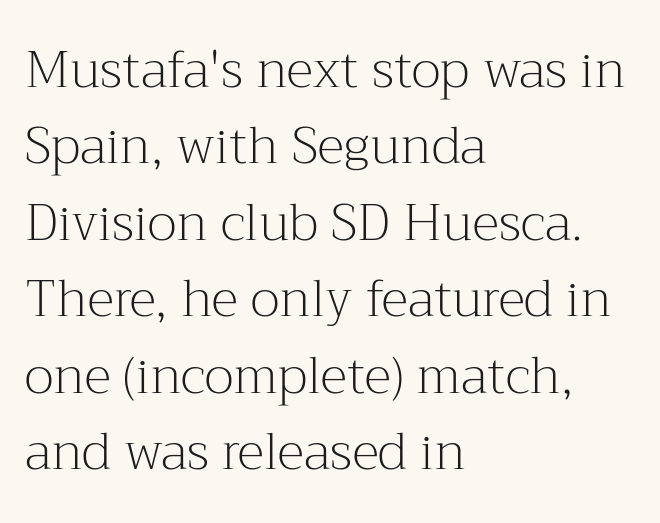
The image shows 51 px light serif type, upright; set left-aligned, normal line spacing (1.5x), normal letter spacing, not underlined; medium stroke contrast and a medium x-height.
